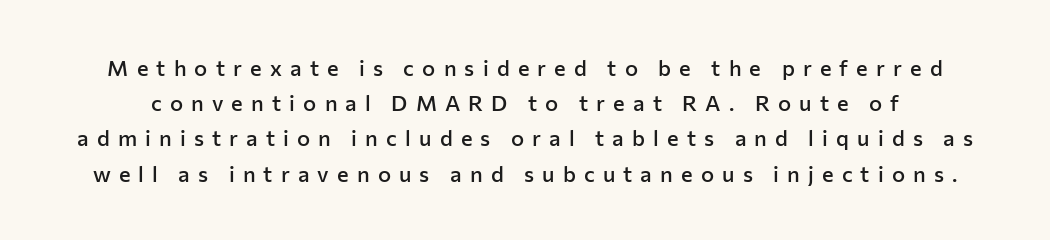
{"italic": "no", "bold": "semi", "underline": "no", "line_spacing": "normal", "line_spacing_ratio": 1.6, "letter_spacing": "wide", "letter_spacing_em": 0.37, "glyph_px": 22}
